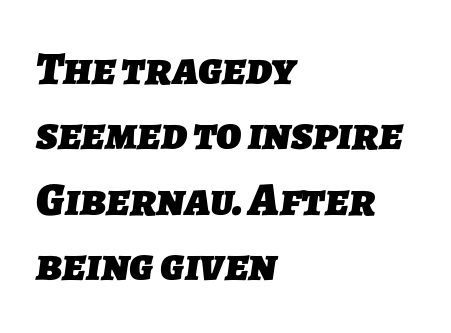
The image shows 47 px heavy sans-serif type; set left-aligned, normal line spacing (1.39x), normal letter spacing, not underlined; low stroke contrast and a medium x-height.
